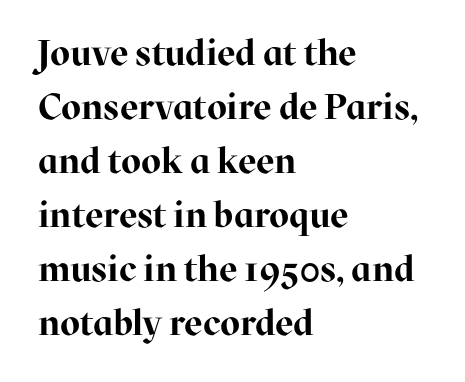
The image shows 36 px bold serif type, upright; set left-aligned, normal line spacing (1.5x), normal letter spacing, not underlined; high stroke contrast and a medium x-height.
